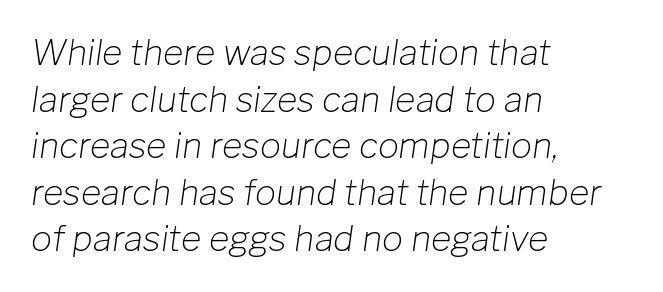
The image shows 35 px light type, italic (leaning right); set left-aligned, normal line spacing (1.33x), normal letter spacing, not underlined; low stroke contrast and a medium x-height.
